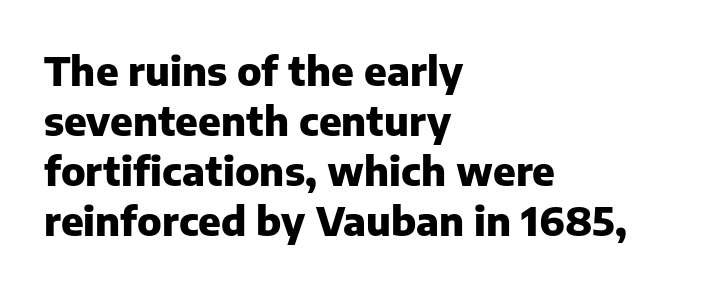
The image shows 40 px heavy sans-serif type, upright; set left-aligned, normal line spacing (1.25x), normal letter spacing, not underlined; low stroke contrast and a medium x-height.
